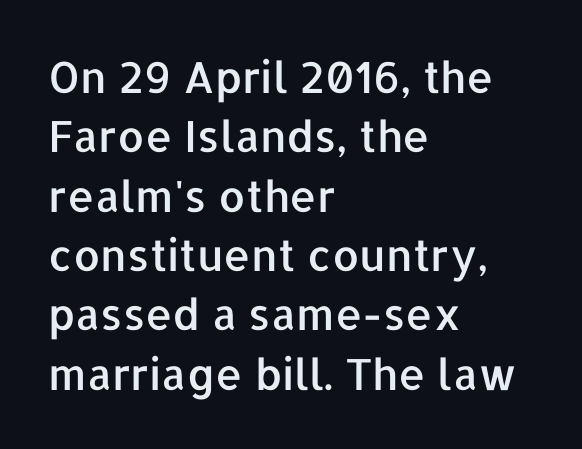
The image shows 43 px sans-serif type, upright; set left-aligned, normal line spacing (1.38x), normal letter spacing, not underlined; low stroke contrast and a medium x-height.
